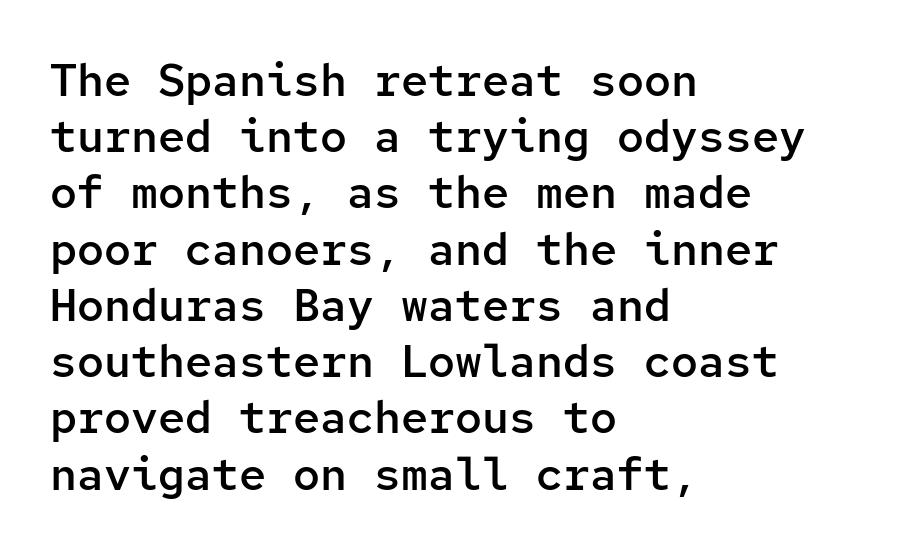
The image shows 45 px semibold sans-serif type, upright, monospaced; set left-aligned, normal line spacing (1.25x), normal letter spacing, not underlined; low stroke contrast and a medium x-height.
